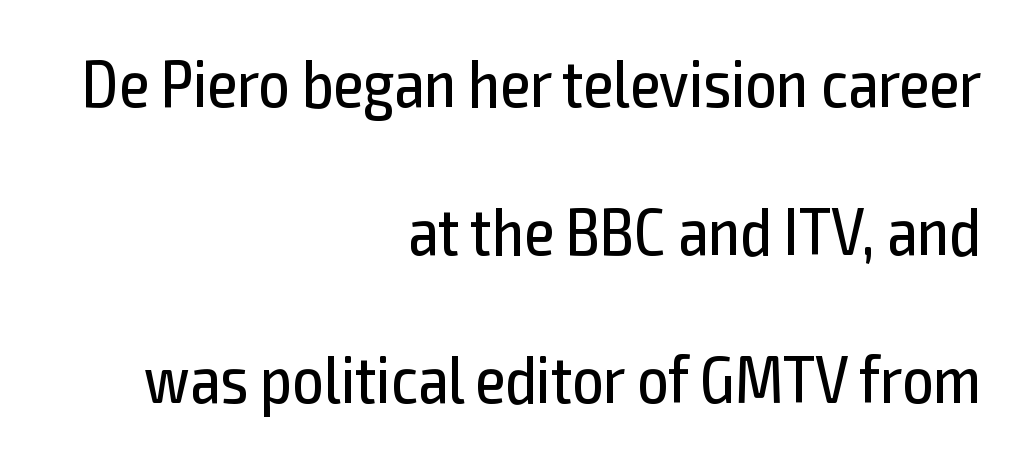
{"serif": "no", "italic": "no", "bold": "no", "weight": "regular", "width": "condensed", "x_height": "medium", "monospaced": "no", "underline": "no", "align": "right", "line_spacing": "loose", "line_spacing_ratio": 2.18, "letter_spacing": "normal", "letter_spacing_em": 0.0, "glyph_px": 68}
